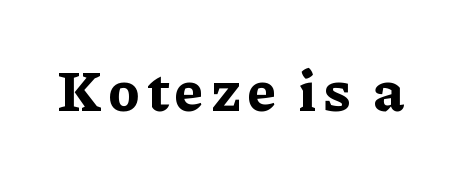
{"serif": "yes", "italic": "no", "bold": "yes", "weight": "bold", "width": "normal", "stroke_contrast": "low", "x_height": "medium", "monospaced": "no", "underline": "no", "glyph_px": 58}
